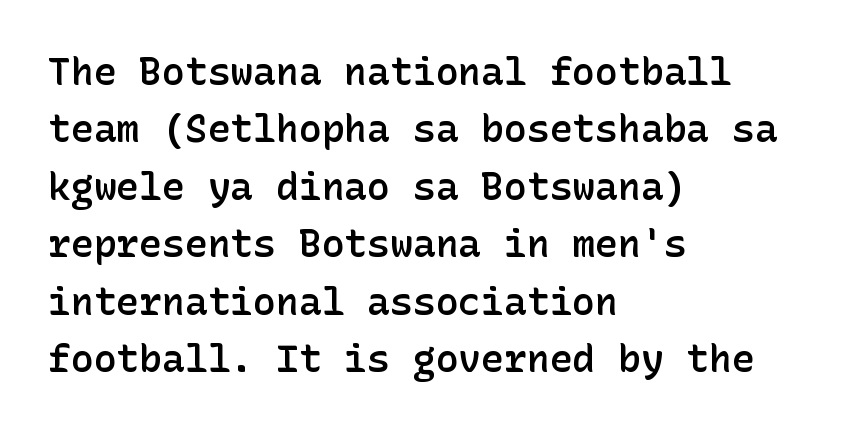
The image shows 38 px semibold sans-serif type, upright; set left-aligned, normal line spacing (1.51x), normal letter spacing, not underlined; low stroke contrast and a medium x-height.
